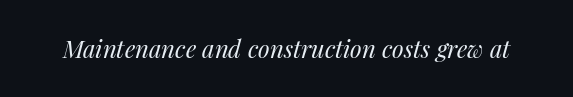
Q: Is the text bold? A: No.
Q: Is the text italic (slanted)? A: Yes, it leans right by about 14 degrees.
Q: Is the text underlined? A: No.
Q: Is the spacing between letters normal or unusually wide? A: Normal.
